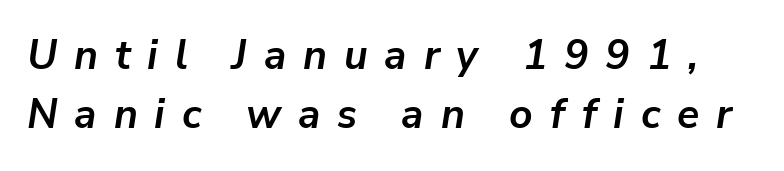
Only glyphs here, with clear space below each row. Slant detected: the letters are inclined. Caption: bold face, heavy strokes. These lines are rendered in a variable-pitch font. This block has exactly the height ordinary leading produces.
